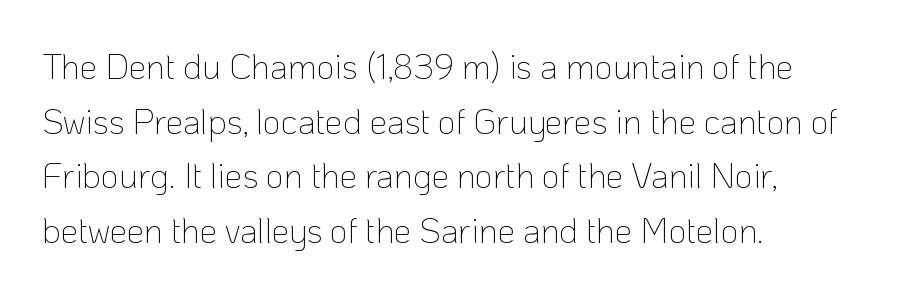
Q: Is the text bold? A: No.
Q: Is the text italic (slanted)? A: No, it is upright.
Q: Is the typeface a serif or a sans-serif typeface? A: Sans-serif.
Q: Is the text underlined? A: No.
Q: How is the paragraph aligned? A: Left-aligned.
Q: Is the spacing between letters normal or unusually wide? A: Normal.
Q: Is the spacing between lines tight, normal or loose? A: Normal.
Q: Width (condensed, normal, or wide)? A: Normal.
Q: Stroke contrast? A: Low.
Q: x-height? A: Medium.
Q: Monospaced? A: No.
